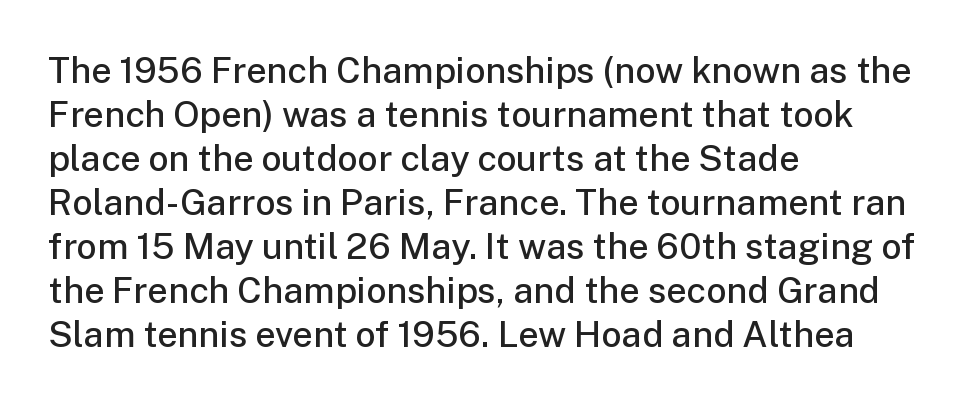
How are the letters spaced? Ordinarily, with no added tracking. The rendering shows plain stroke endings on the letterforms — a sans-serif design. Bare-footed words on every line. This is roman type, the default non-slanted kind.
